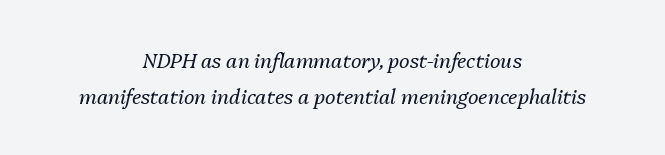
If you drew a line through each stem, it would be angled. Teacher's note: observe the equal gaps on both sides — that is centered alignment. Compared with a typical body face, this is equally light or lighter still. Glyph-to-glyph distance matches everyday printed text.
